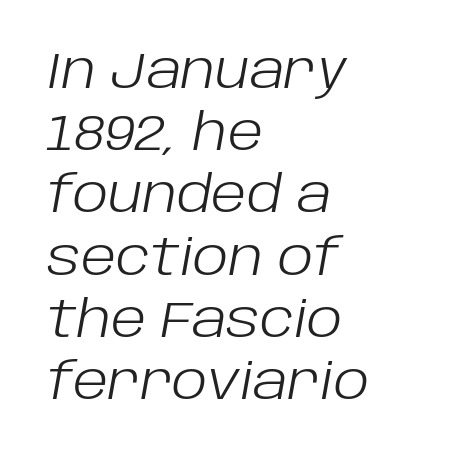
{"italic": "yes", "lean": "right", "slant_degrees": 10, "bold": "no", "weight": "light", "width": "normal", "stroke_contrast": "low", "x_height": "large", "monospaced": "no", "underline": "no", "align": "left", "line_spacing_ratio": 1.22, "letter_spacing": "normal", "letter_spacing_em": 0.0, "glyph_px": 51}
